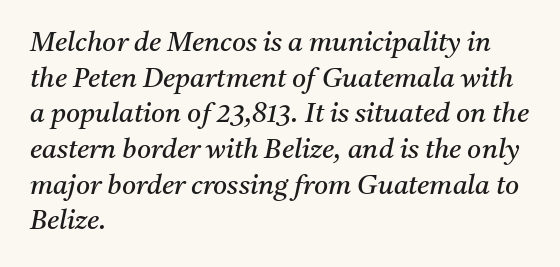
Q: Is the text bold? A: No.
Q: Is the text italic (slanted)? A: Yes, it leans right by about 11 degrees.
Q: Is the text underlined? A: No.
Q: How is the paragraph aligned? A: Left-aligned.
Q: Is the spacing between letters normal or unusually wide? A: Normal.
Q: Is the spacing between lines tight, normal or loose? A: Normal.
